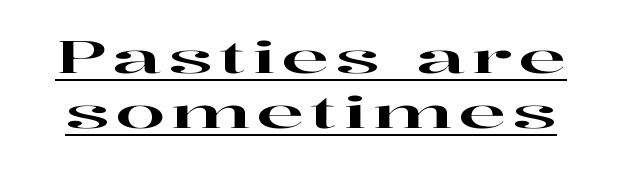
{"serif": "yes", "italic": "no", "width": "wide", "stroke_contrast": "high", "x_height": "medium", "monospaced": "no", "underline": "yes", "line_spacing": "normal", "line_spacing_ratio": 1.25, "glyph_px": 44}
